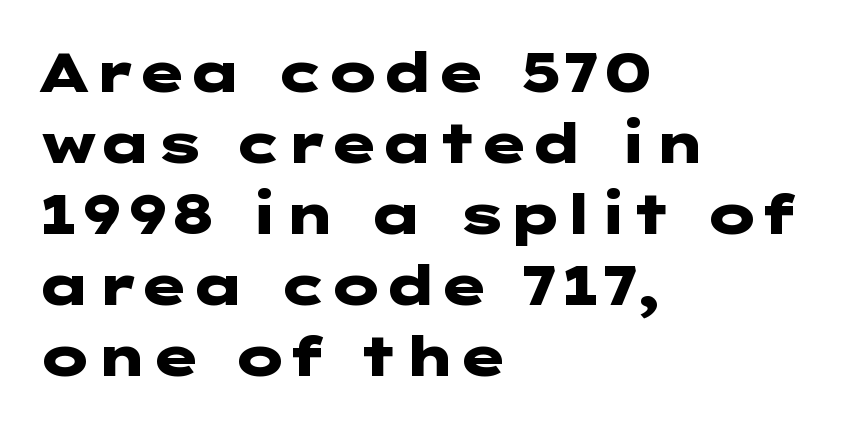
Q: Is the text bold? A: Yes.
Q: Is the text italic (slanted)? A: No, it is upright.
Q: Is the typeface a serif or a sans-serif typeface? A: Sans-serif.
Q: Is the text underlined? A: No.
Q: How is the paragraph aligned? A: Left-aligned.
Q: Is the spacing between letters normal or unusually wide? A: Normal.
Q: Is the spacing between lines tight, normal or loose? A: Normal.
Q: Width (condensed, normal, or wide)? A: Wide.
Q: Stroke contrast? A: Low.
Q: x-height? A: Medium.
